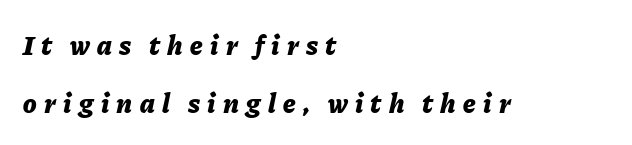
{"italic": "yes", "lean": "right", "slant_degrees": 11, "bold": "yes", "weight": "bold", "width": "normal", "stroke_contrast": "low", "x_height": "medium", "monospaced": "no", "underline": "no", "align": "left", "line_spacing": "loose", "line_spacing_ratio": 2.06, "letter_spacing": "wide", "letter_spacing_em": 0.26, "glyph_px": 28}
